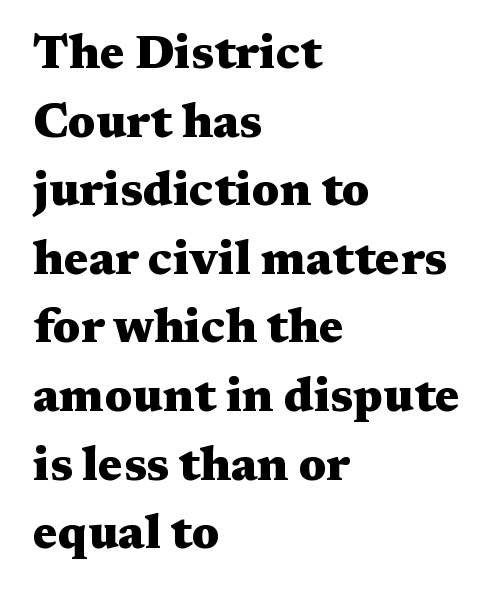
Weight: bold. In terms of letterspacing, this is plain default setting. Letters rest on an invisible, unmarked baseline. Little horizontal feet cap the strokes, marking this as serif type.
